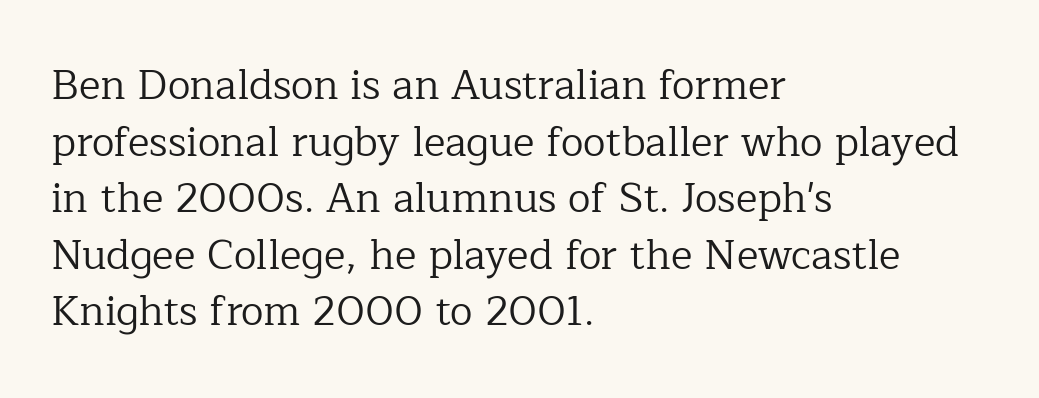
Weight: not bold — regular or lighter. Tall strokes in this sample are plumb rather than angled. Serif or sans? Serif — the stroke terminals have little feet. Just letters on the line, the space beneath them empty. Teacher's note: observe the even left margin — that is flush-left alignment. No extra tracking has been applied to these lines.
